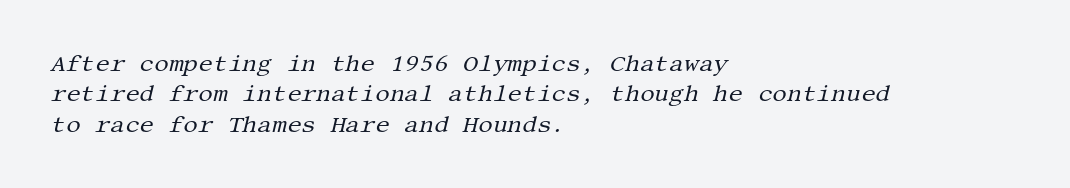
Descender tails drop into unmarked territory. Nobody touched the tracking dial on this one. The font sits on the lighter half of the weight spectrum, regular included. Horizontal bands of white between lines are of average thickness. Observe the lean: these are italic letterforms. Caption: multi-line text, flush left, ragged right.
